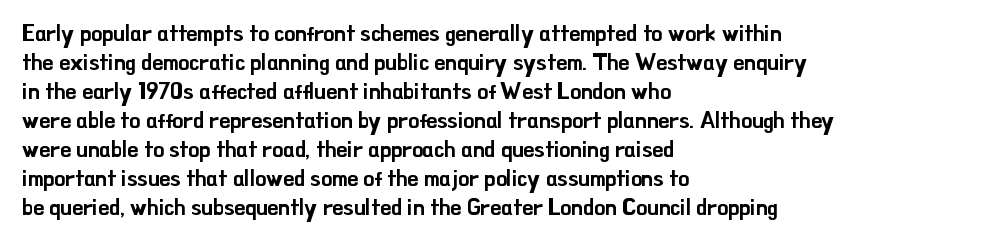
The image shows 22 px text type, upright; set left-aligned, normal line spacing (1.32x), normal letter spacing, not underlined.
